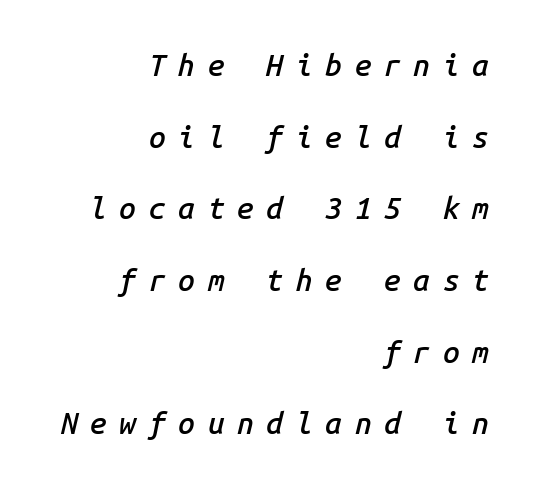
{"italic": "yes", "lean": "right", "slant_degrees": 14, "bold": "semi", "weight": "semibold", "width": "normal", "stroke_contrast": "low", "x_height": "medium", "monospaced": "yes", "underline": "no", "align": "right", "line_spacing": "loose", "line_spacing_ratio": 2.39, "letter_spacing": "wide", "letter_spacing_em": 0.42, "glyph_px": 30}
